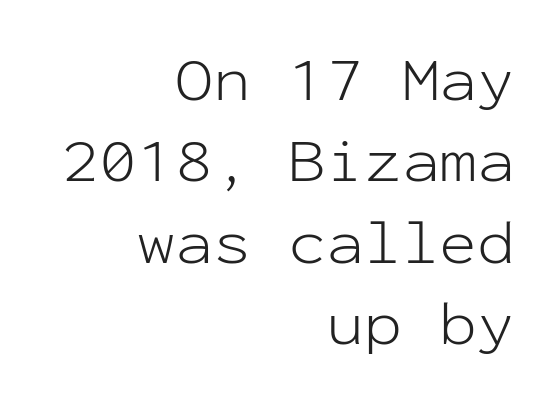
{"serif": "no", "italic": "no", "bold": "no", "weight": "light", "width": "normal", "stroke_contrast": "low", "x_height": "medium", "monospaced": "yes", "underline": "no", "align": "right", "line_spacing": "normal", "line_spacing_ratio": 1.29, "letter_spacing": "normal", "letter_spacing_em": 0.0, "glyph_px": 63}
